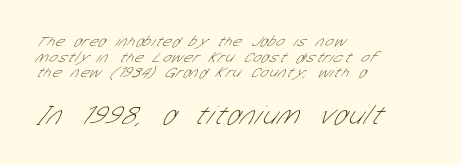
The image shows 27 px text type; set left-aligned, tight line spacing (1.04x), not underlined; the second (bottom) block is 1.8x larger.
